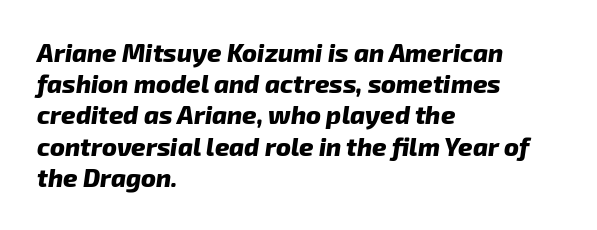
The image shows 25 px bold type, italic (leaning right); set left-aligned, normal line spacing (1.25x), normal letter spacing, not underlined.
